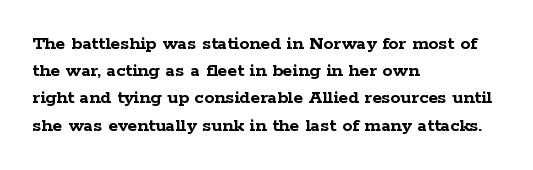
{"italic": "no", "bold": "yes", "underline": "no", "align": "left", "line_spacing": "normal", "line_spacing_ratio": 1.36, "letter_spacing": "normal", "letter_spacing_em": 0.0, "glyph_px": 20}
